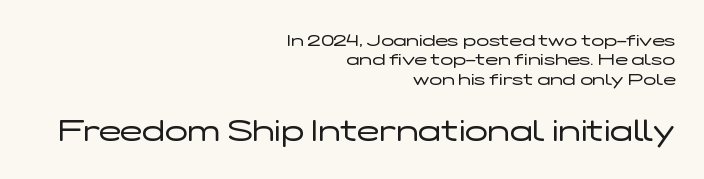
Q: Is the text bold? A: No.
Q: Is the text italic (slanted)? A: No, it is upright.
Q: Is the typeface a serif or a sans-serif typeface? A: Sans-serif.
Q: Is the text underlined? A: No.
Q: How is the paragraph aligned? A: Right-aligned.
Q: Is the spacing between letters normal or unusually wide? A: Normal.
Q: Is the spacing between lines tight, normal or loose? A: Tight.
Q: Which block of text is set in a larger size, the first (top) or the second (bottom)? A: The second (bottom) one.
Q: Width (condensed, normal, or wide)? A: Wide.
Q: Stroke contrast? A: Low.
Q: x-height? A: Medium.
Q: Monospaced? A: No.
